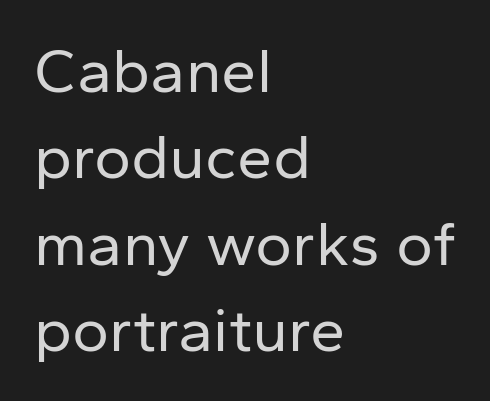
Q: Is the text bold? A: No.
Q: Is the text italic (slanted)? A: No, it is upright.
Q: Is the typeface a serif or a sans-serif typeface? A: Sans-serif.
Q: Is the text underlined? A: No.
Q: How is the paragraph aligned? A: Left-aligned.
Q: Is the spacing between letters normal or unusually wide? A: Normal.
Q: Is the spacing between lines tight, normal or loose? A: Normal.
Q: Width (condensed, normal, or wide)? A: Normal.
Q: Stroke contrast? A: Low.
Q: x-height? A: Medium.
Q: Monospaced? A: No.
